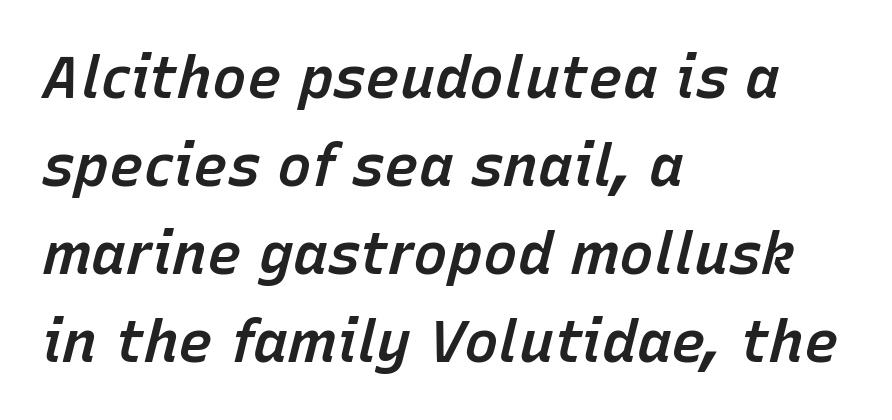
The font's italic variant was chosen for this text. Notice how the passage keeps a crisp vertical edge on the left only. Letter spacing: default. Compared with typical paragraphs, the rows here are spaced about the same. Descenders hang freely into open space. These lines are rendered in a variable-pitch font.
